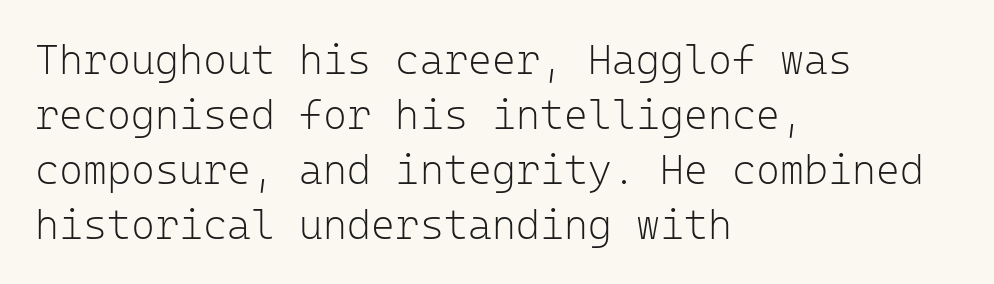
Standard letterfit; no display-style spreading of the glyphs. How would I describe the line gaps? Plain and ordinary. Which margin do the lines hug? The left one — the right edge is uneven. These lines are rendered in a fixed-pitch font. Counters stay open thanks to moderate or lighter strokes.
